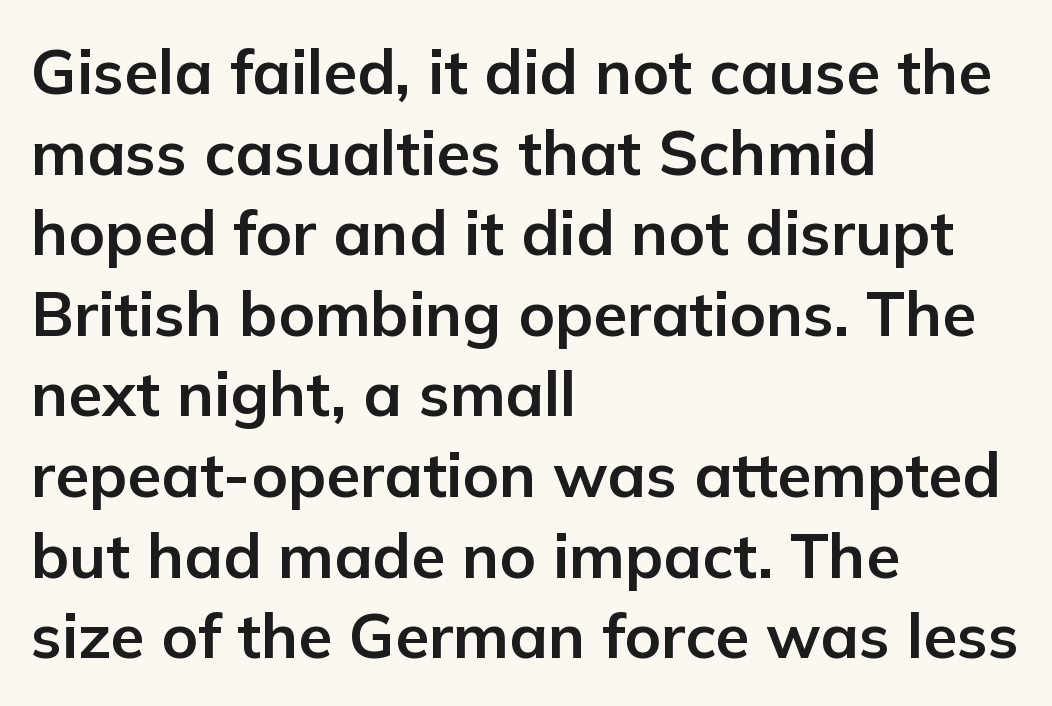
{"serif": "no", "italic": "no", "bold": "yes", "weight": "bold", "width": "normal", "stroke_contrast": "low", "x_height": "medium", "monospaced": "no", "underline": "no", "align": "left", "line_spacing": "normal", "line_spacing_ratio": 1.3, "letter_spacing": "normal", "letter_spacing_em": 0.0, "glyph_px": 62}
